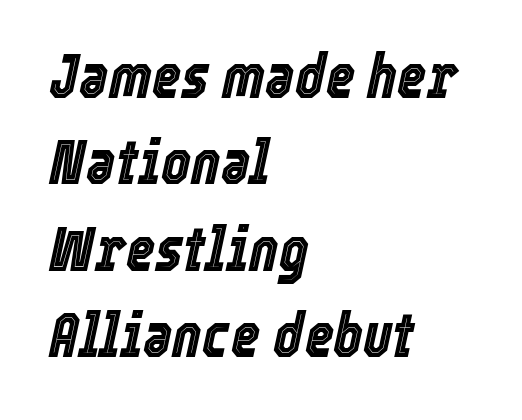
Reading down the block, your eye returns to a fixed left position each line. Summary of vertical rhythm: regular, with standard interline spacing. Words appear dense and cohesive because spacing is normal. The zone under the glyphs is completely vacant. A typesetter would mark this as italic.
